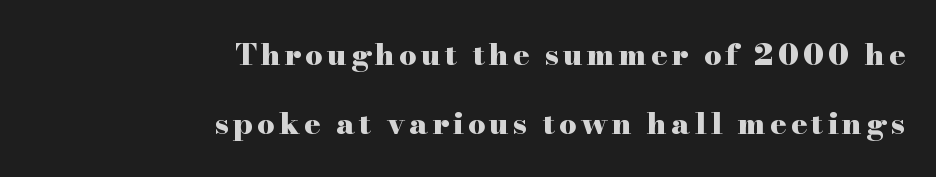
{"serif": "yes", "italic": "no", "bold": "yes", "weight": "heavy", "width": "wide", "stroke_contrast": "high", "x_height": "small", "monospaced": "no", "underline": "no", "align": "right", "line_spacing": "loose", "line_spacing_ratio": 2.29, "glyph_px": 30}
